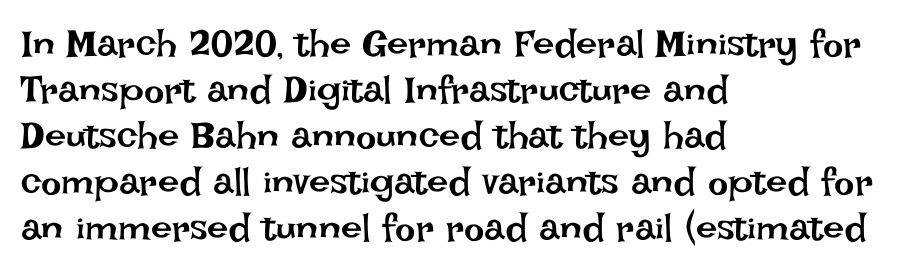
Q: Is the text bold? A: No.
Q: Is the text italic (slanted)? A: No, it is upright.
Q: Is the text underlined? A: No.
Q: How is the paragraph aligned? A: Left-aligned.
Q: Is the spacing between letters normal or unusually wide? A: Normal.
Q: Width (condensed, normal, or wide)? A: Normal.
Q: Stroke contrast? A: Low.
Q: x-height? A: Large.
Q: Monospaced? A: No.
